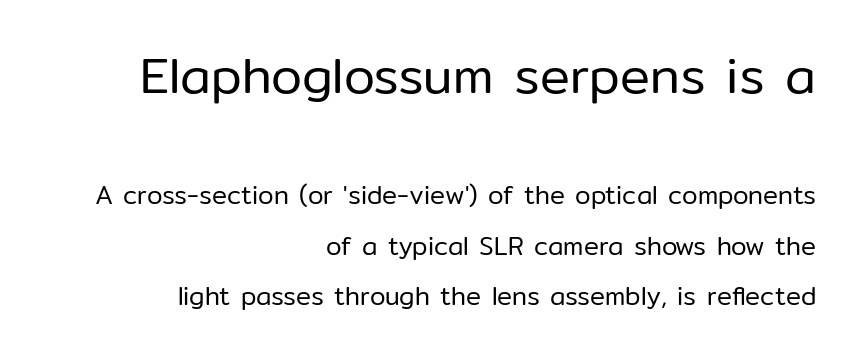
{"serif": "no", "italic": "no", "bold": "no", "weight": "regular", "width": "normal", "stroke_contrast": "low", "x_height": "medium", "monospaced": "no", "underline": "no", "align": "right", "line_spacing": "loose", "line_spacing_ratio": 2.01, "letter_spacing": "normal", "letter_spacing_em": 0.0, "larger_block": "first", "size_ratio": 2.0, "glyph_px": 50}
